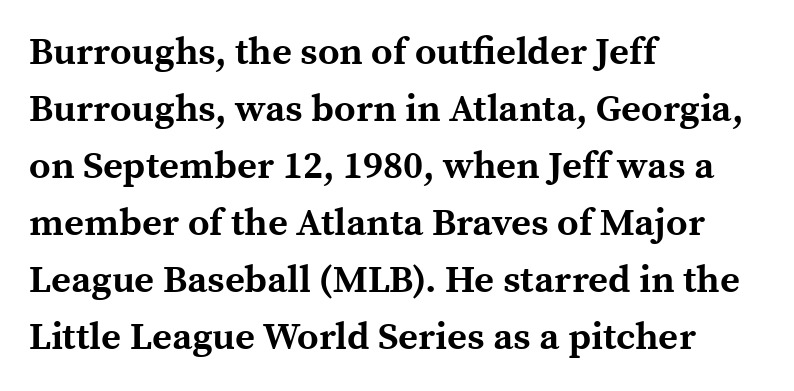
{"serif": "yes", "italic": "no", "bold": "yes", "weight": "bold", "width": "normal", "x_height": "medium", "monospaced": "no", "underline": "no", "align": "left", "line_spacing": "normal", "line_spacing_ratio": 1.5, "letter_spacing": "normal", "letter_spacing_em": 0.0, "glyph_px": 38}
